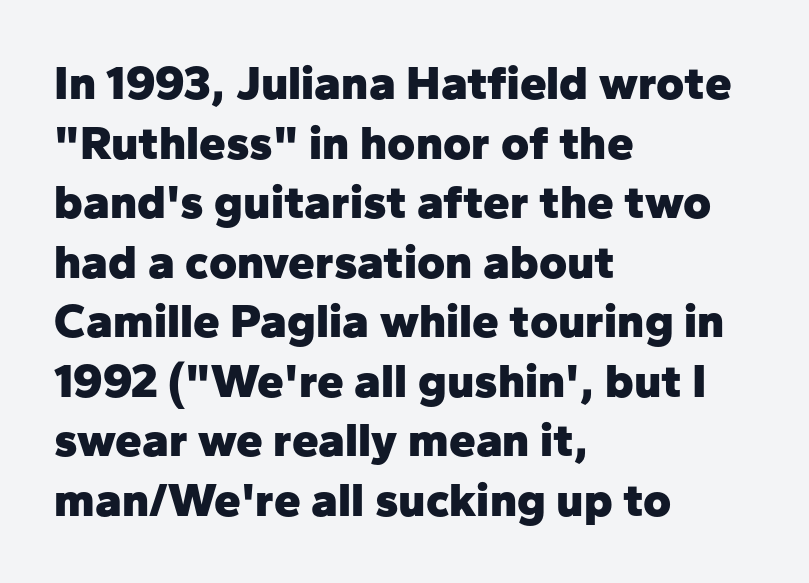
In terms of letterform style, serifs are entirely absent. The axis of the letterforms is exactly vertical. Weight: bold. This sample uses plain, unmodified letter spacing. Rule under the text: the space is simply empty. Notice how the passage keeps a crisp vertical edge on the left only.
